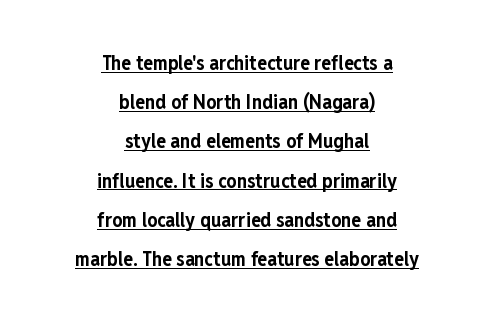
Q: Is the text bold? A: Yes.
Q: Is the text italic (slanted)? A: No, it is upright.
Q: Is the text underlined? A: Yes.
Q: How is the paragraph aligned? A: Centered.
Q: Is the spacing between letters normal or unusually wide? A: Normal.
Q: Is the spacing between lines tight, normal or loose? A: Loose.
